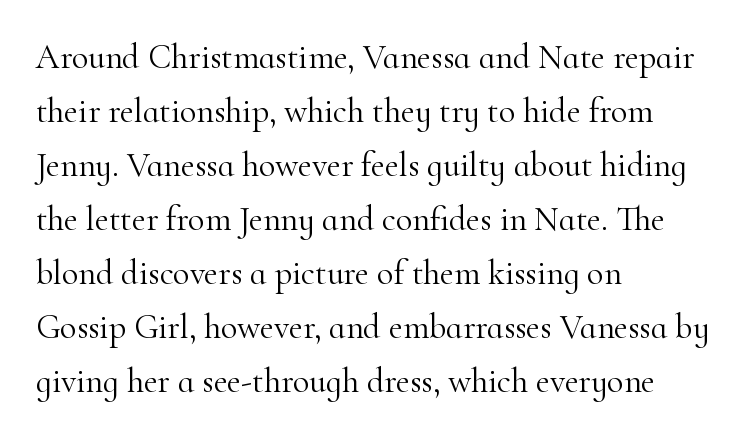
Looks like regular typesetting: each glyph gets only the width it needs. Is the type heavy? It reads as light-to-regular instead. Unmarked baselines from the first word to the last. Default kerning and tracking; the words read as compact shapes.
